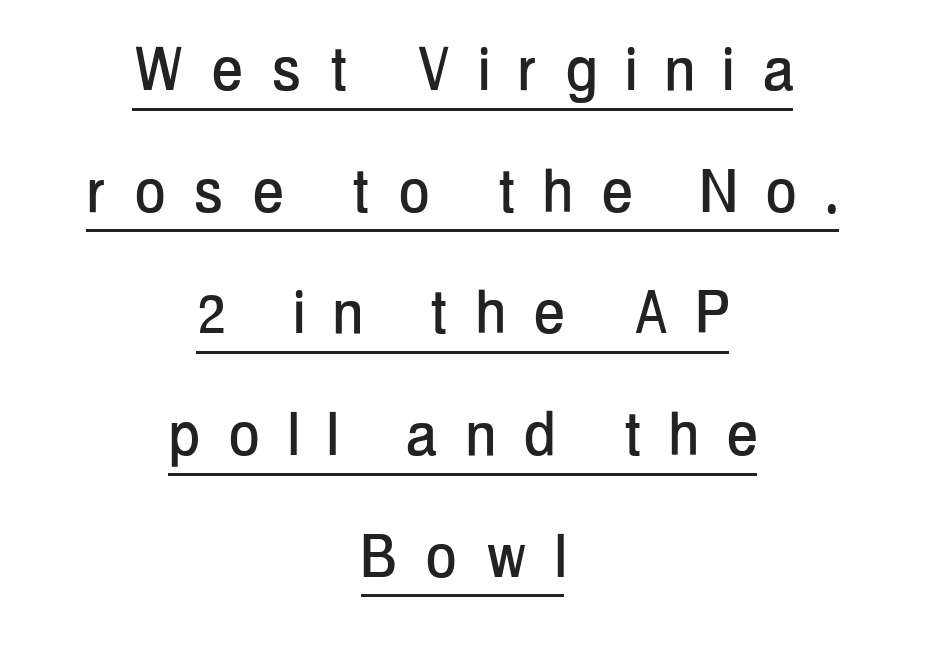
{"serif": "no", "italic": "no", "width": "condensed", "stroke_contrast": "low", "x_height": "medium", "monospaced": "no", "underline": "yes", "align": "center", "line_spacing": "normal", "line_spacing_ratio": 1.69, "letter_spacing": "wide", "letter_spacing_em": 0.42, "glyph_px": 72}
